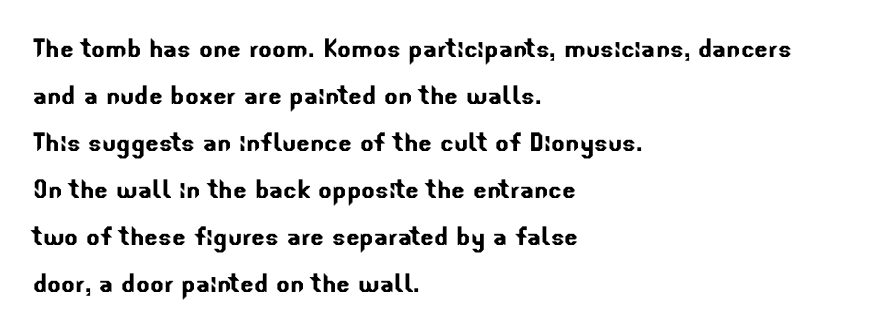
The image shows 32 px sans-serif type; set left-aligned, normal line spacing (1.47x), normal letter spacing, not underlined; low stroke contrast and a small x-height.
